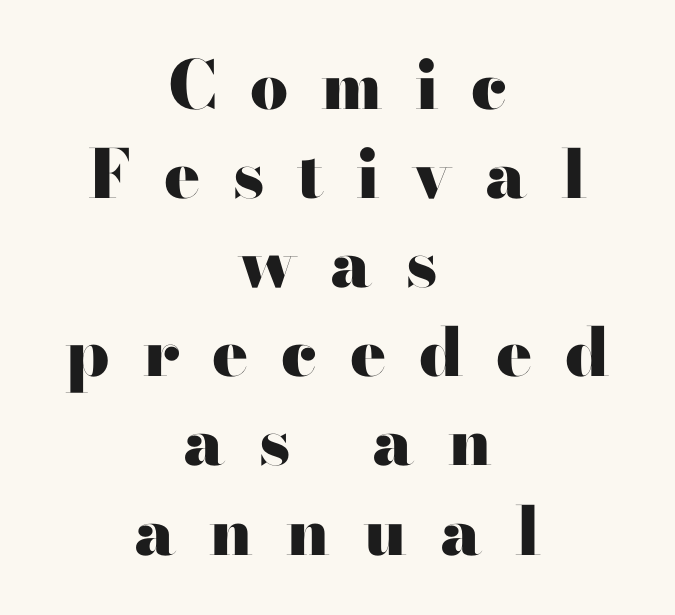
Q: Is the text bold? A: Yes.
Q: Is the text italic (slanted)? A: No, it is upright.
Q: Is the typeface a serif or a sans-serif typeface? A: Serif.
Q: Is the text underlined? A: No.
Q: How is the paragraph aligned? A: Centered.
Q: Is the spacing between letters normal or unusually wide? A: Unusually wide.
Q: Is the spacing between lines tight, normal or loose? A: Normal.
Q: Width (condensed, normal, or wide)? A: Wide.
Q: Stroke contrast? A: High.
Q: x-height? A: Small.
Q: Monospaced? A: No.
